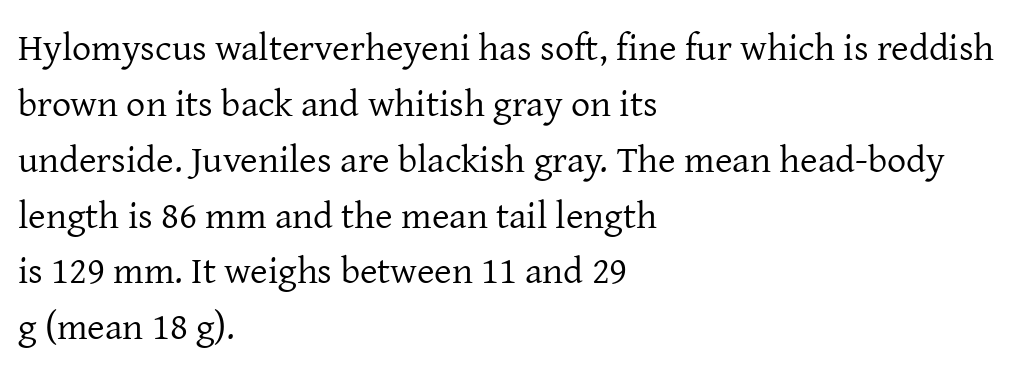
Q: Is the text bold? A: No.
Q: Is the text italic (slanted)? A: No, it is upright.
Q: Is the typeface a serif or a sans-serif typeface? A: Serif.
Q: Is the text underlined? A: No.
Q: How is the paragraph aligned? A: Left-aligned.
Q: Is the spacing between letters normal or unusually wide? A: Normal.
Q: Is the spacing between lines tight, normal or loose? A: Normal.
Q: Width (condensed, normal, or wide)? A: Normal.
Q: Stroke contrast? A: Low.
Q: x-height? A: Medium.
Q: Monospaced? A: No.
